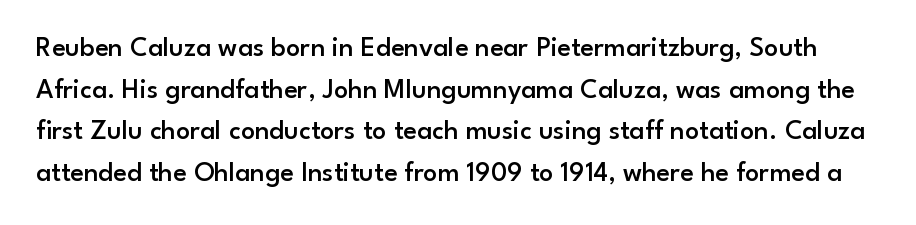
The image shows 28 px semibold sans-serif type, upright; set normal line spacing (1.49x), normal letter spacing, not underlined; low stroke contrast and a small x-height.
